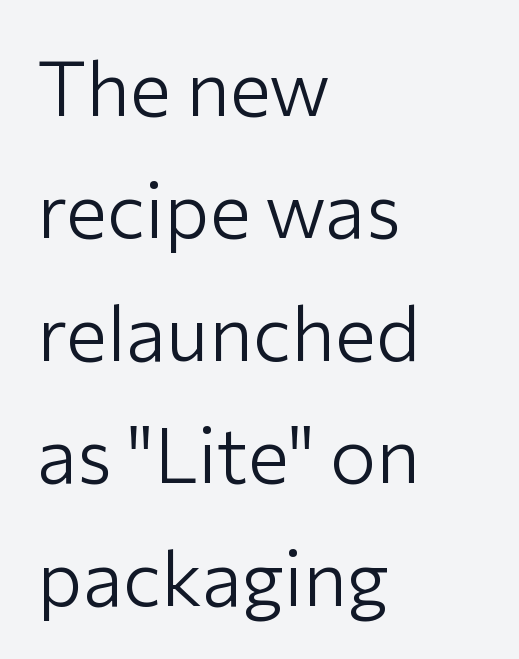
This is the regular roman posture of the typeface. Observe the ordinary spacing: letters are neighbours, not strangers. Leading: standard. Has an underline been added? It has not. Is the stroke heavy? The answer is a plain regular-or-lighter.
